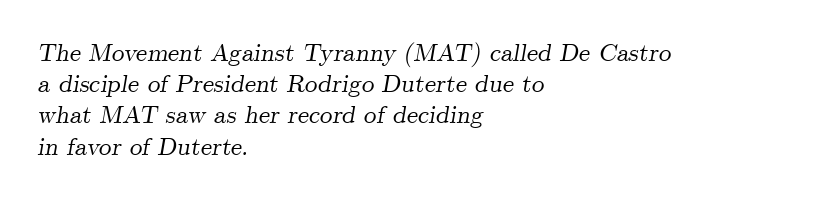
Q: Is the text italic (slanted)? A: Yes, it leans right by about 9 degrees.
Q: Is the text underlined? A: No.
Q: How is the paragraph aligned? A: Left-aligned.
Q: Is the spacing between letters normal or unusually wide? A: Normal.
Q: Is the spacing between lines tight, normal or loose? A: Normal.
